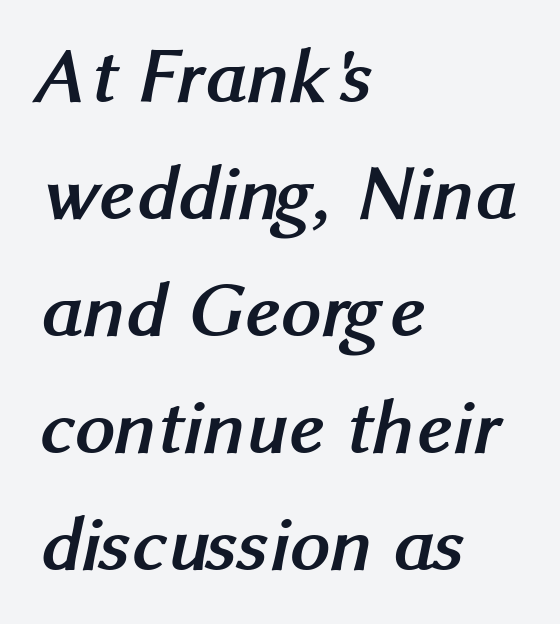
Casual observation: everything's shoved over to the left. Nope, no serifs anywhere on these letters. Normally led — the rows are evenly, conventionally spaced. No word sits above an underline. Note the varied advance widths — an 'i' is clearly narrower than an 'm'.
